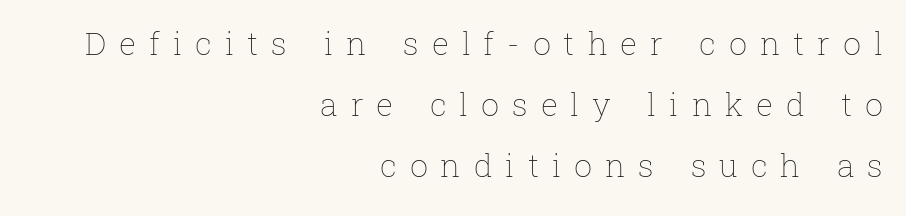
The image shows 32 px thin type, upright; set right-aligned, loose line spacing (1.9x), unusually wide letter spacing (+0.4 em), not underlined; low stroke contrast and a medium x-height.
